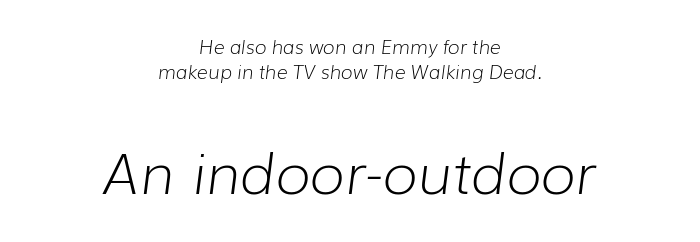
The image shows 57 px light type, italic (leaning right); set centered, normal line spacing (1.29x), normal letter spacing, not underlined; the second (bottom) block is 3.0x larger; low stroke contrast and a medium x-height.
